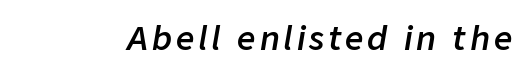
The image shows 32 px semibold type, italic (leaning right); set not underlined; low stroke contrast and a medium x-height.
